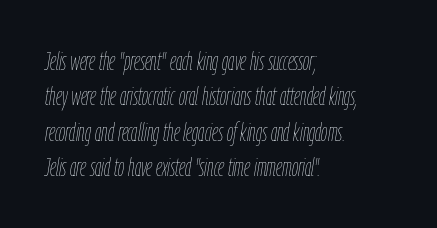
Check under the words: just untouched page. A typesetter would call this leading conventional body-copy spacing. Is the type slanted? Yes — the strokes lean at a clear angle. The letters look calm and open, with moderate or lighter stems. Tracking here is standard; glyphs follow each other at the usual distance.
